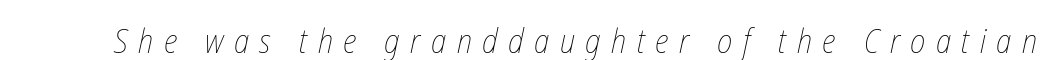
Beneath every word, the page is bare. Tracking here is generous; glyphs stand well apart from one another. The font is comparable to plain body text, perhaps lighter. Think of a printed novel: that variable character pitch is what you see here.
